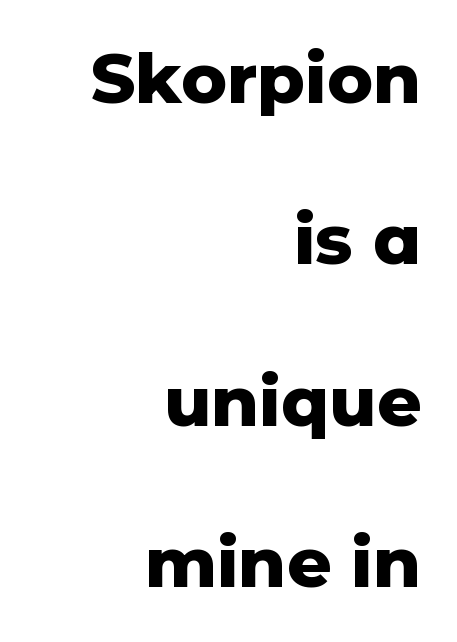
The image shows 69 px heavy sans-serif type, upright; set right-aligned, loose line spacing (2.34x), normal letter spacing, not underlined; low stroke contrast and a medium x-height.
